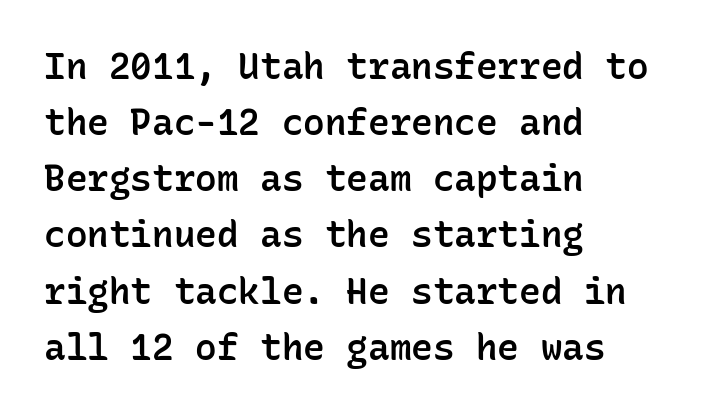
Q: Is the text bold? A: Semi-bold.
Q: Is the text italic (slanted)? A: No, it is upright.
Q: Is the typeface a serif or a sans-serif typeface? A: Sans-serif.
Q: Is the text underlined? A: No.
Q: How is the paragraph aligned? A: Left-aligned.
Q: Is the spacing between letters normal or unusually wide? A: Normal.
Q: Is the spacing between lines tight, normal or loose? A: Normal.
Q: Width (condensed, normal, or wide)? A: Normal.
Q: Stroke contrast? A: Low.
Q: x-height? A: Medium.
Q: Monospaced? A: Yes.
